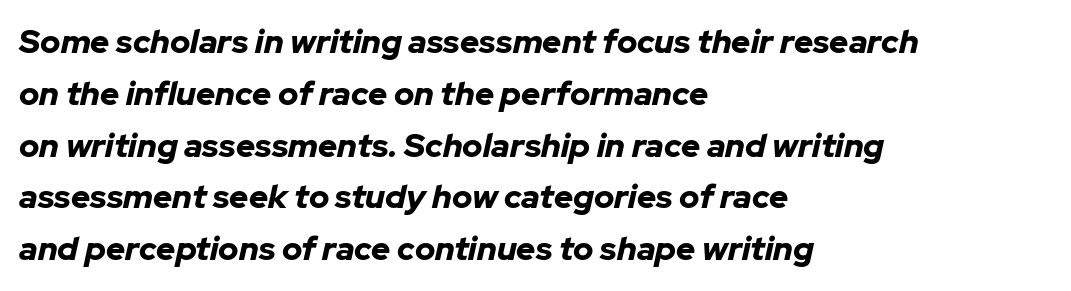
The image shows 33 px bold type, italic (leaning right); set left-aligned, normal line spacing (1.57x), normal letter spacing, not underlined; low stroke contrast and a medium x-height.
